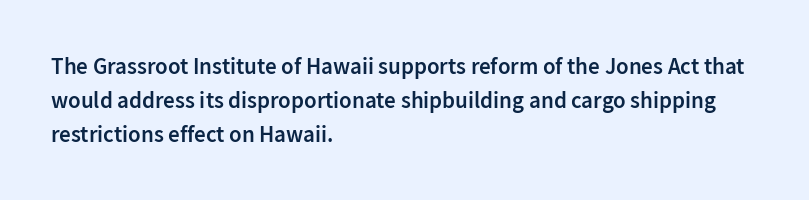
Upright lettering throughout. Reading down the block, your eye returns to a fixed left position each line. Strokes here are thickened, but only to semibold level. Evenly set lines give the paragraph a standard silhouette. Standard letterfit; no display-style spreading of the glyphs. Clear beneath every line of the passage.
